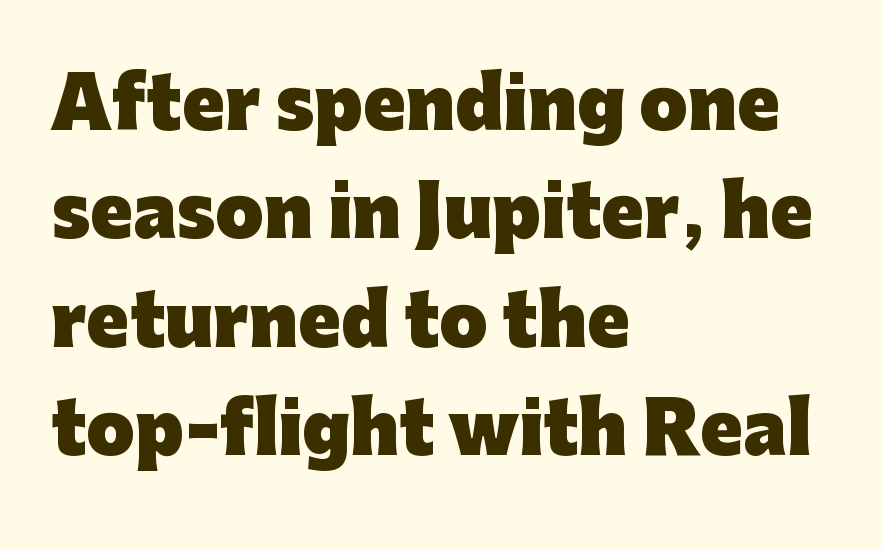
The image shows 70 px heavy sans-serif type, upright; set left-aligned, normal line spacing (1.55x), normal letter spacing, not underlined; low stroke contrast and a medium x-height.
